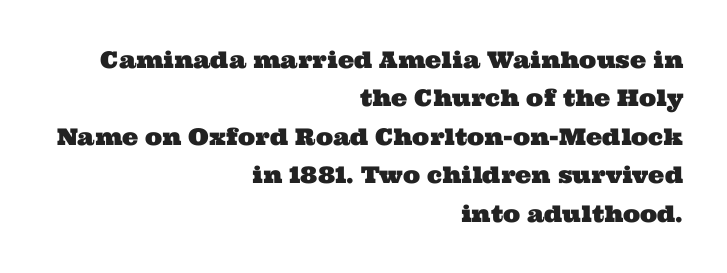
Q: Is the text underlined? A: No.
Q: How is the paragraph aligned? A: Right-aligned.
Q: Is the spacing between letters normal or unusually wide? A: Normal.
Q: Is the spacing between lines tight, normal or loose? A: Normal.
